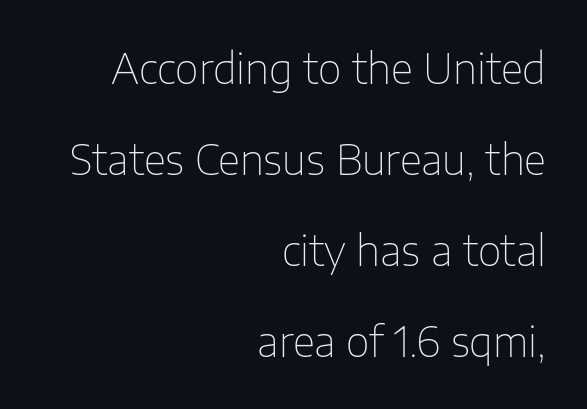
{"serif": "no", "italic": "no", "bold": "no", "weight": "thin", "width": "normal", "stroke_contrast": "low", "x_height": "medium", "monospaced": "no", "underline": "no", "align": "right", "line_spacing": "loose", "line_spacing_ratio": 2.22, "letter_spacing": "normal", "letter_spacing_em": 0.0, "glyph_px": 41}
